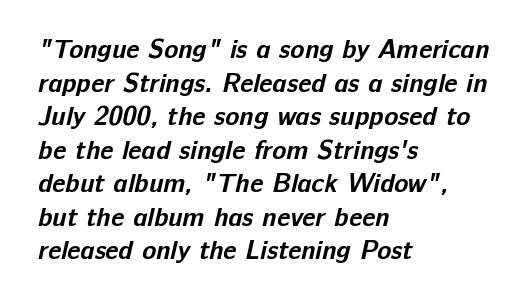
Q: Is the text bold? A: Yes.
Q: Is the text underlined? A: No.
Q: How is the paragraph aligned? A: Left-aligned.
Q: Is the spacing between letters normal or unusually wide? A: Normal.
Q: Is the spacing between lines tight, normal or loose? A: Normal.
